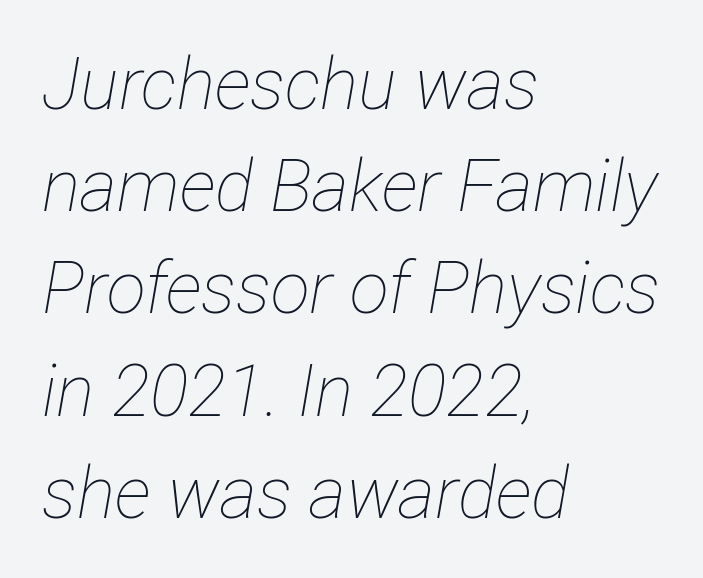
Q: Is the text bold? A: No.
Q: Is the text italic (slanted)? A: Yes, it leans right by about 12 degrees.
Q: Is the text underlined? A: No.
Q: How is the paragraph aligned? A: Left-aligned.
Q: Is the spacing between letters normal or unusually wide? A: Normal.
Q: Is the spacing between lines tight, normal or loose? A: Normal.
Q: Width (condensed, normal, or wide)? A: Condensed.
Q: Stroke contrast? A: Low.
Q: x-height? A: Medium.
Q: Monospaced? A: No.
